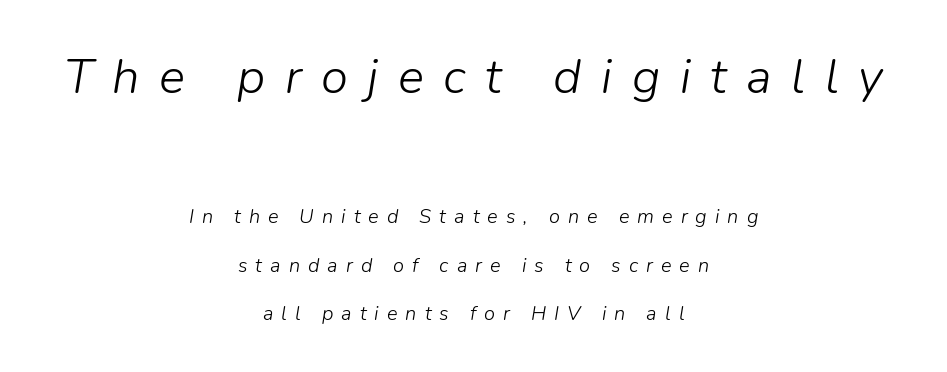
The image shows 49 px light type, italic (leaning right); set centered, loose line spacing (2.44x), unusually wide letter spacing (+0.4 em), not underlined; the first (top) block is 2.45x larger; low stroke contrast and a medium x-height.
